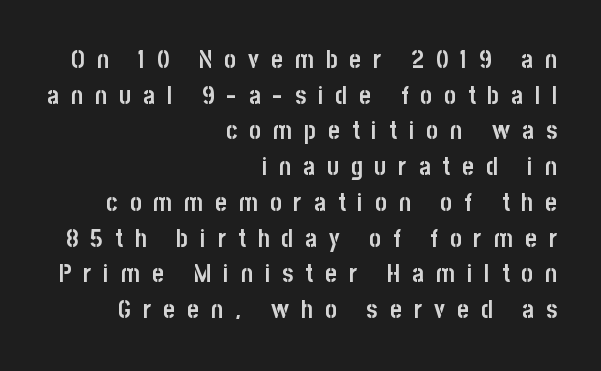
Nope, not italic — everything's standing straight. The text block is weighted toward the right margin, trailing off unevenly leftward. Horizontal bands of white between lines are of average thickness. Underlining? Definitely not there.
